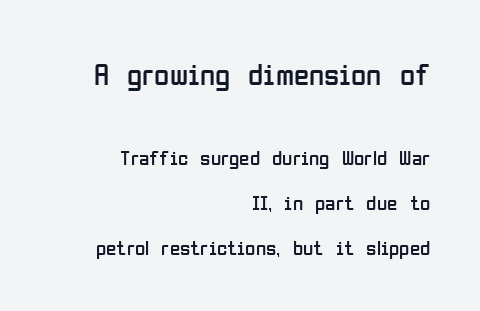
Rows of type keep a wide berth in the vertical direction. Nobody drew a line under any word here. Is the type heavy? It reads as light-to-regular instead. The paragraph has a hard right edge and a soft left edge.
